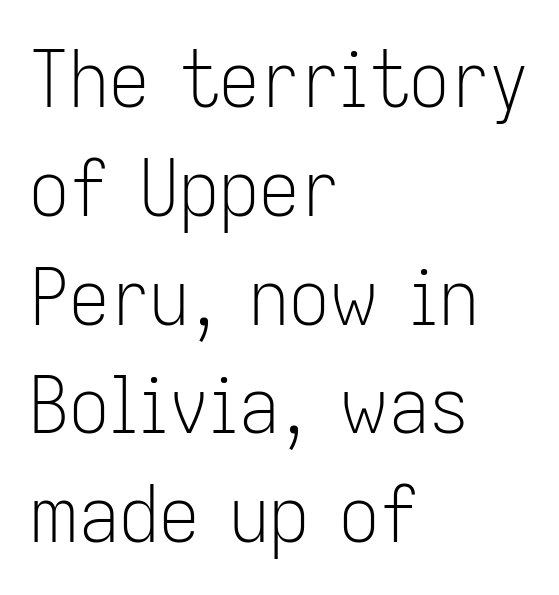
Has an underline been added? It has not. The passage shown is typed in a proportional face where columns would drift. Weight class: somewhere from thin through regular. The paragraph shown leans on its left margin. Rows of type keep a routine distance in the vertical direction. If you drew a line through each stem, it would be perfectly vertical.
